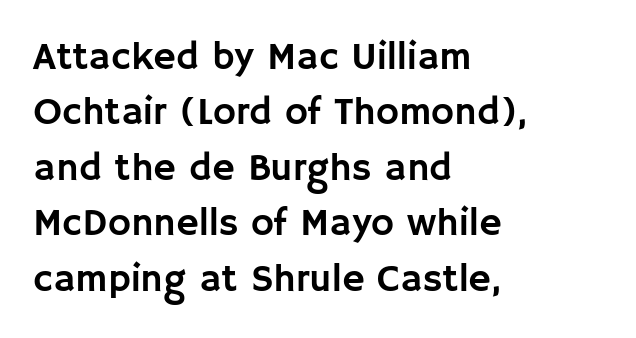
{"serif": "no", "italic": "no", "width": "normal", "stroke_contrast": "low", "x_height": "large", "monospaced": "no", "underline": "no", "align": "left", "line_spacing": "normal", "line_spacing_ratio": 1.42, "letter_spacing": "normal", "letter_spacing_em": 0.0, "glyph_px": 39}
